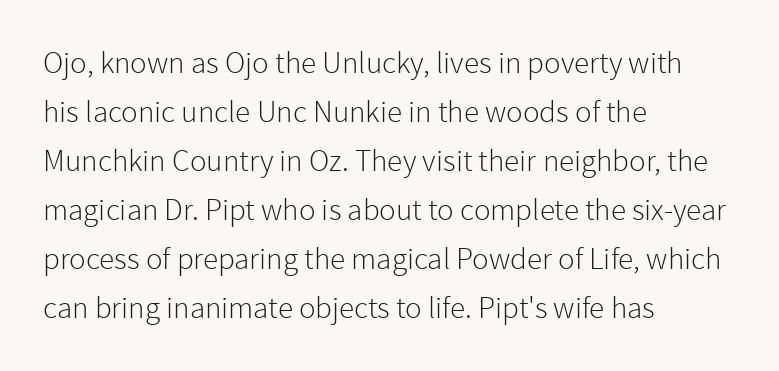
The text block is weighted toward the left margin, trailing off unevenly rightward. Baseline-to-baseline distance is the conventional proportion of letter height. In terms of posture, this sample is upright. Do the characters align in a grid? No, the font is proportional.
